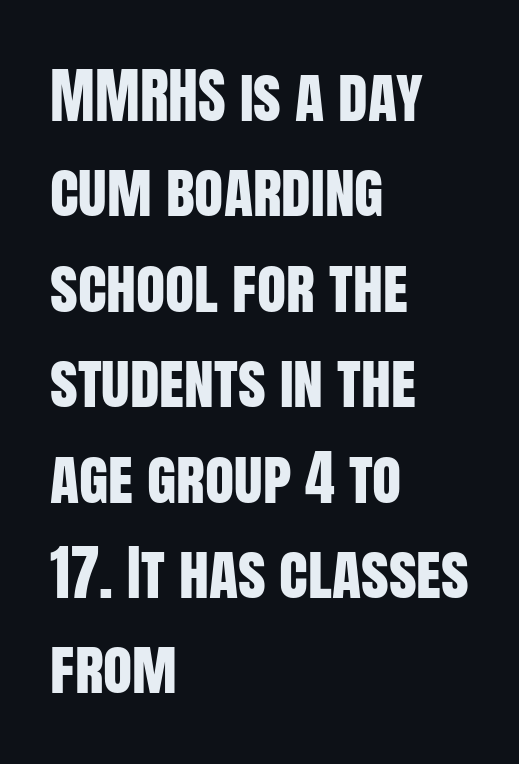
The image shows 60 px condensed sans-serif type, upright; set left-aligned, normal line spacing (1.59x), normal letter spacing, not underlined; low stroke contrast and a large x-height.
